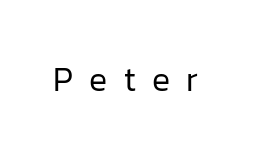
Q: Is the text bold? A: No.
Q: Is the text italic (slanted)? A: No, it is upright.
Q: Is the typeface a serif or a sans-serif typeface? A: Sans-serif.
Q: Is the text underlined? A: No.
Q: Is the spacing between letters normal or unusually wide? A: Unusually wide.
Q: Width (condensed, normal, or wide)? A: Normal.
Q: Stroke contrast? A: Low.
Q: x-height? A: Medium.
Q: Monospaced? A: No.
